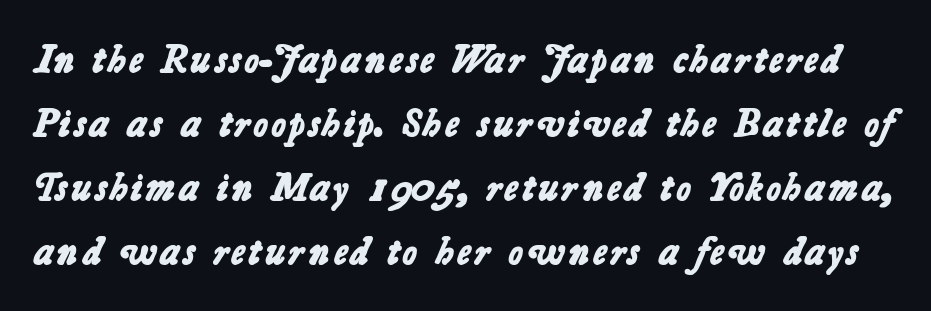
Bare-footed words on every line. Bold? Absolutely — the strokes are thick and heavy. Students, note that the glyphs here touch the page at normal intervals. The letters carry no serifs — their stems end cleanly without finishing strokes.
